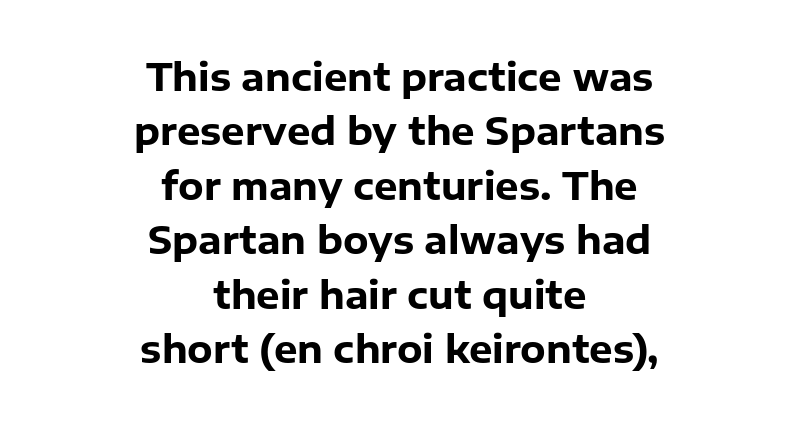
{"serif": "no", "italic": "no", "bold": "yes", "weight": "heavy", "width": "normal", "stroke_contrast": "low", "x_height": "medium", "monospaced": "no", "underline": "no", "align": "center", "line_spacing": "normal", "line_spacing_ratio": 1.47, "letter_spacing": "normal", "letter_spacing_em": 0.0, "glyph_px": 37}
